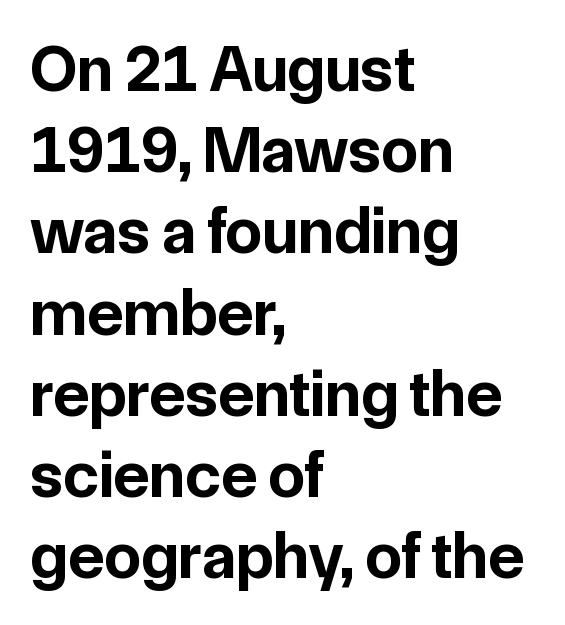
{"serif": "no", "italic": "no", "bold": "yes", "weight": "bold", "width": "normal", "stroke_contrast": "low", "x_height": "medium", "monospaced": "no", "underline": "no", "align": "left", "line_spacing_ratio": 1.23, "letter_spacing": "normal", "letter_spacing_em": 0.0, "glyph_px": 66}
